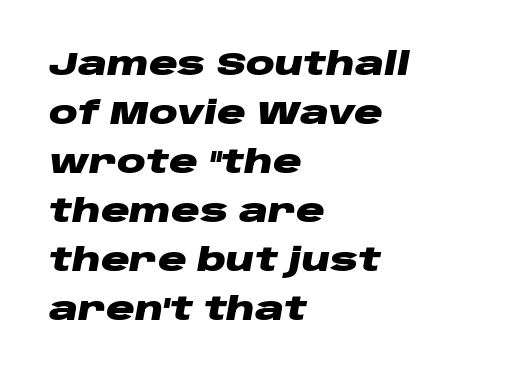
{"italic": "yes", "lean": "right", "slant_degrees": 10, "bold": "yes", "weight": "heavy", "width": "wide", "stroke_contrast": "low", "x_height": "large", "monospaced": "no", "underline": "no", "align": "left", "line_spacing": "normal", "line_spacing_ratio": 1.53, "letter_spacing": "normal", "letter_spacing_em": 0.0, "glyph_px": 32}
